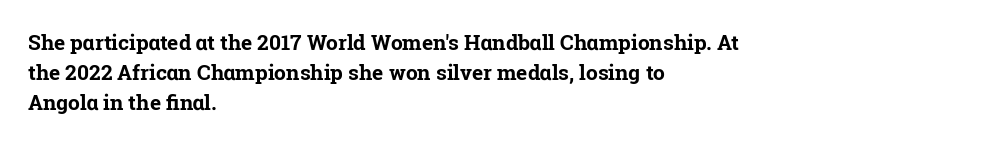
{"italic": "no", "bold": "yes", "underline": "no", "align": "left", "line_spacing": "normal", "line_spacing_ratio": 1.43, "letter_spacing": "normal", "letter_spacing_em": 0.0, "glyph_px": 21}
